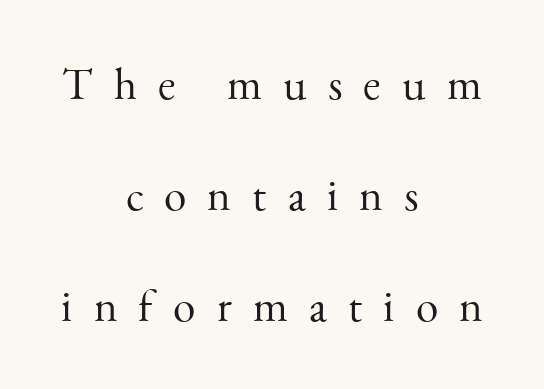
{"serif": "yes", "italic": "no", "bold": "no", "weight": "light", "width": "normal", "stroke_contrast": "medium", "x_height": "small", "monospaced": "no", "underline": "no", "align": "center", "line_spacing": "loose", "line_spacing_ratio": 2.47, "letter_spacing": "wide", "letter_spacing_em": 0.47, "glyph_px": 45}
